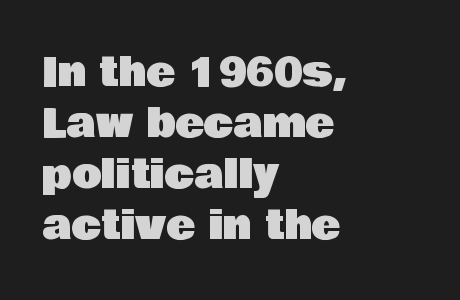
The image shows 39 px sans-serif type, upright; set left-aligned, normal line spacing (1.31x), normal letter spacing, not underlined; low stroke contrast and a large x-height.
